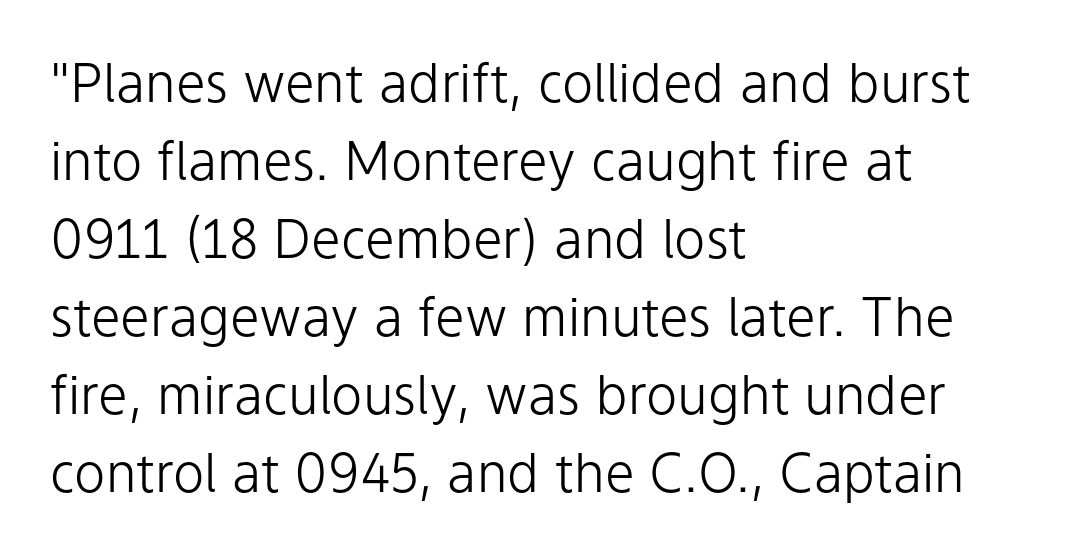
Note the varied advance widths — an 'i' is clearly narrower than an 'm'. The weight would be labelled regular, book, light, or lighter still. Horizontal alignment here is leftward, the default for most running prose. Underlining? Definitely not there. Compared with typical body copy, the letter spacing here is the same. The lettering stays uniformly vertical, giving the passage a roman look.
